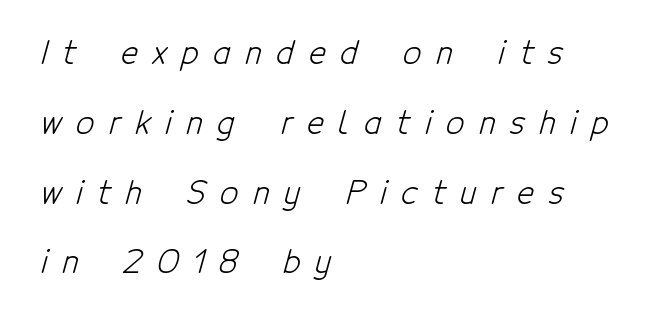
How would I describe the line gaps? Wide and relaxed. Rule under the text: the space is simply empty. A quiet, ordinary-to-light weight characterises the typeface. The typeface chosen for these lines omits serifs. Here the designer chose a conventional face with non-uniform glyph widths. Characters follow at a spacing far wider than the type designer built in.
